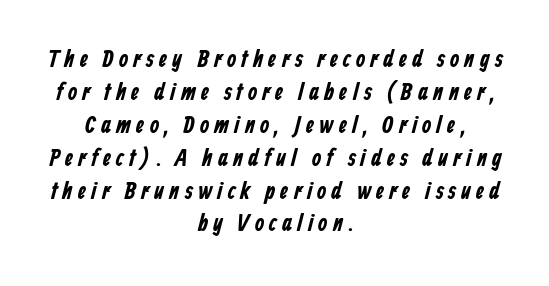
Q: Is the text underlined? A: No.
Q: How is the paragraph aligned? A: Centered.
Q: Is the spacing between letters normal or unusually wide? A: Unusually wide.
Q: Is the spacing between lines tight, normal or loose? A: Normal.
